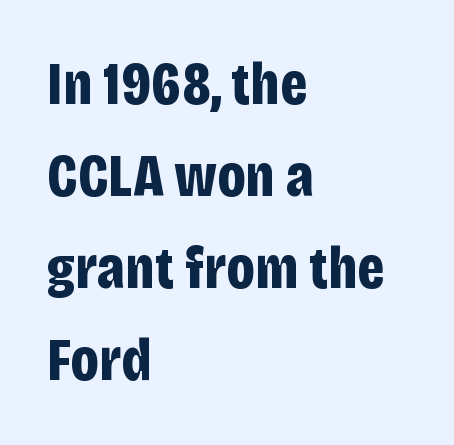
Q: Is the text bold? A: Yes.
Q: Is the text italic (slanted)? A: No, it is upright.
Q: Is the typeface a serif or a sans-serif typeface? A: Sans-serif.
Q: Is the text underlined? A: No.
Q: How is the paragraph aligned? A: Left-aligned.
Q: Is the spacing between letters normal or unusually wide? A: Normal.
Q: Is the spacing between lines tight, normal or loose? A: Normal.
Q: Width (condensed, normal, or wide)? A: Condensed.
Q: Stroke contrast? A: Low.
Q: x-height? A: Large.
Q: Monospaced? A: No.
